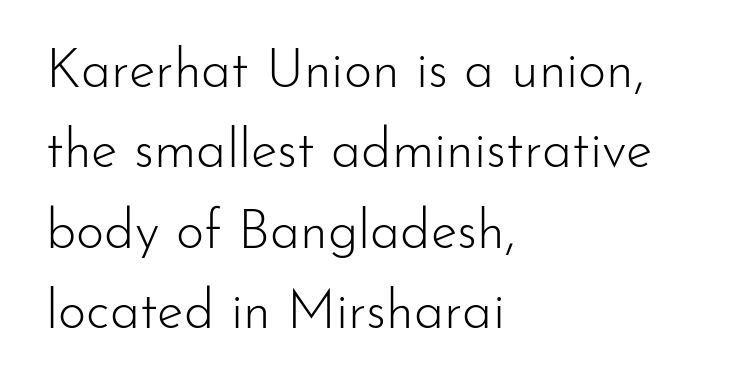
Q: Is the text bold? A: No.
Q: Is the text italic (slanted)? A: No, it is upright.
Q: Is the typeface a serif or a sans-serif typeface? A: Sans-serif.
Q: Is the text underlined? A: No.
Q: How is the paragraph aligned? A: Left-aligned.
Q: Is the spacing between letters normal or unusually wide? A: Normal.
Q: Is the spacing between lines tight, normal or loose? A: Normal.
Q: Width (condensed, normal, or wide)? A: Normal.
Q: Stroke contrast? A: Low.
Q: x-height? A: Small.
Q: Monospaced? A: No.
